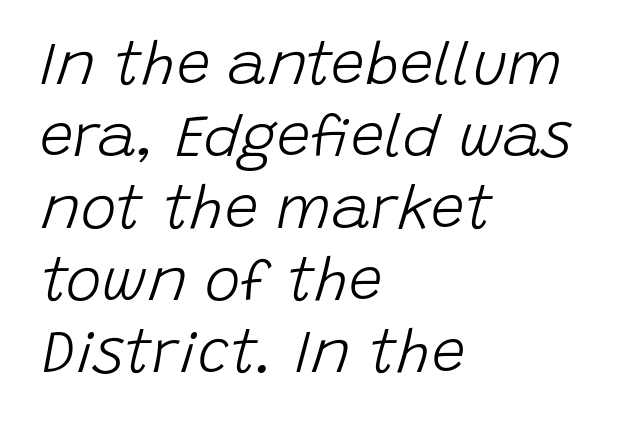
Q: Is the text bold? A: No.
Q: Is the text italic (slanted)? A: Yes, it leans right by about 15 degrees.
Q: Is the text underlined? A: No.
Q: How is the paragraph aligned? A: Left-aligned.
Q: Is the spacing between letters normal or unusually wide? A: Normal.
Q: Width (condensed, normal, or wide)? A: Normal.
Q: Stroke contrast? A: Low.
Q: x-height? A: Large.
Q: Monospaced? A: No.
